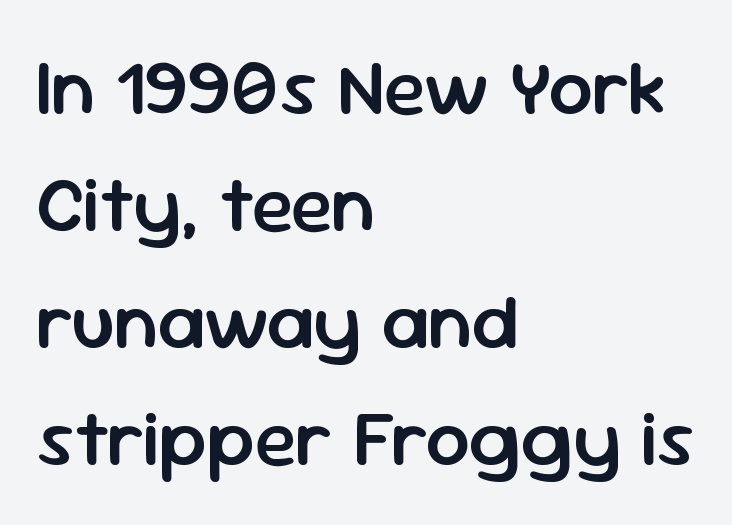
The image shows 78 px semibold sans-serif type, upright; set left-aligned, normal line spacing (1.5x), normal letter spacing, not underlined; low stroke contrast and a medium x-height.
